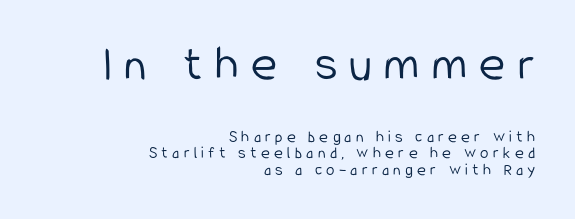
Q: Is the text bold? A: No.
Q: Is the text italic (slanted)? A: No, it is upright.
Q: Is the typeface a serif or a sans-serif typeface? A: Sans-serif.
Q: Is the text underlined? A: No.
Q: How is the paragraph aligned? A: Right-aligned.
Q: Is the spacing between letters normal or unusually wide? A: Unusually wide.
Q: Is the spacing between lines tight, normal or loose? A: Tight.
Q: Which block of text is set in a larger size, the first (top) or the second (bottom)? A: The first (top) one.
Q: Width (condensed, normal, or wide)? A: Condensed.
Q: Stroke contrast? A: Low.
Q: x-height? A: Medium.
Q: Monospaced? A: No.
